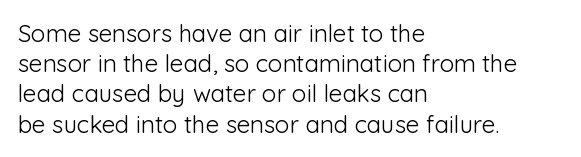
The image shows 24 px text type, upright; set left-aligned, normal line spacing (1.26x), normal letter spacing, not underlined.
